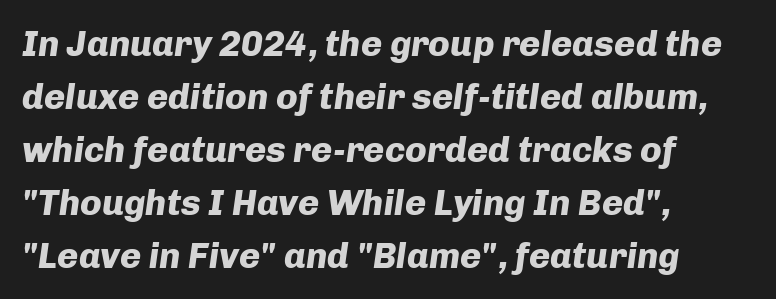
The image shows 36 px heavy type, italic (leaning right); set left-aligned, normal line spacing (1.47x), normal letter spacing, not underlined; low stroke contrast and a medium x-height.
